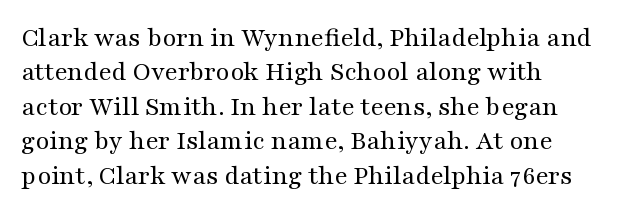
{"serif": "yes", "italic": "no", "bold": "no", "weight": "regular", "width": "wide", "stroke_contrast": "medium", "x_height": "medium", "monospaced": "no", "underline": "no", "align": "left", "line_spacing_ratio": 1.23, "letter_spacing": "normal", "letter_spacing_em": 0.0, "glyph_px": 28}
